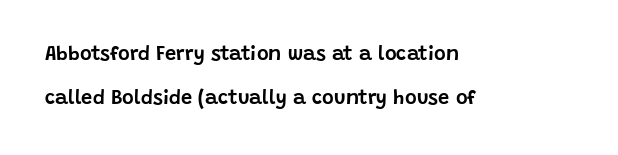
The image shows 20 px text type, upright; set left-aligned, loose line spacing (2.18x), normal letter spacing, not underlined.
